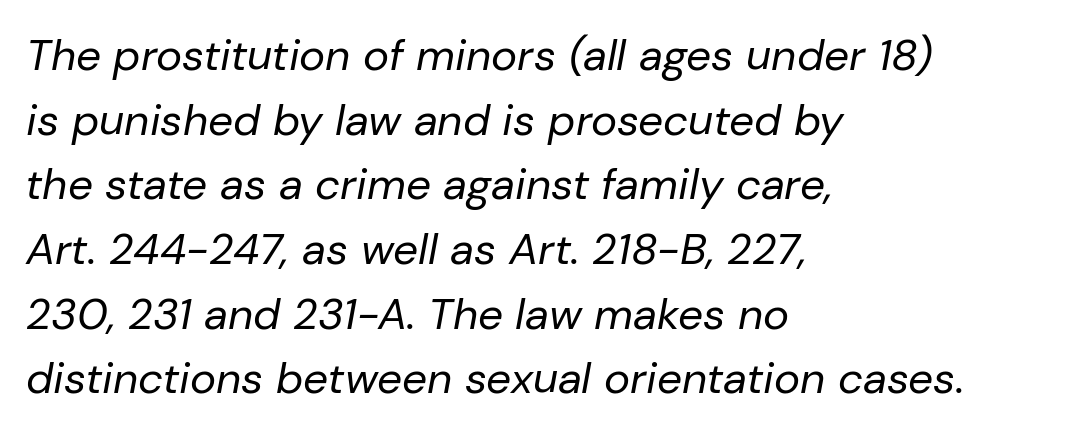
Q: Is the text bold? A: No.
Q: Is the text italic (slanted)? A: Yes, it leans right by about 10 degrees.
Q: Is the text underlined? A: No.
Q: How is the paragraph aligned? A: Left-aligned.
Q: Is the spacing between letters normal or unusually wide? A: Normal.
Q: Is the spacing between lines tight, normal or loose? A: Normal.
Q: Width (condensed, normal, or wide)? A: Normal.
Q: Stroke contrast? A: Low.
Q: x-height? A: Medium.
Q: Monospaced? A: No.
